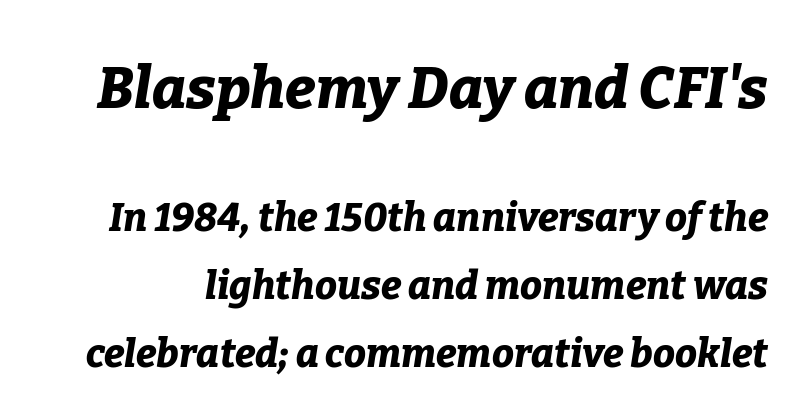
The image shows 58 px bold type, italic (leaning right); set line spacing 1.74x, normal letter spacing, not underlined; the first (top) block is 1.49x larger; low stroke contrast and a medium x-height.
